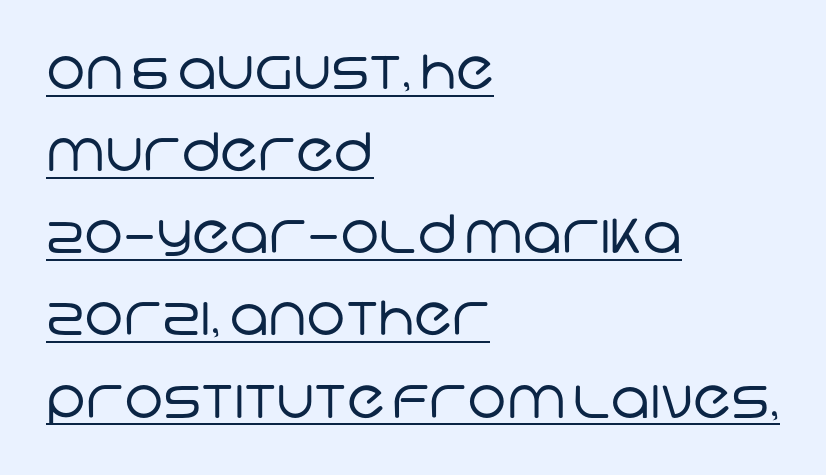
Q: Is the text bold? A: No.
Q: Is the typeface a serif or a sans-serif typeface? A: Sans-serif.
Q: Is the text underlined? A: Yes.
Q: How is the paragraph aligned? A: Left-aligned.
Q: Is the spacing between letters normal or unusually wide? A: Normal.
Q: Is the spacing between lines tight, normal or loose? A: Normal.
Q: Width (condensed, normal, or wide)? A: Normal.
Q: Stroke contrast? A: Low.
Q: x-height? A: Large.
Q: Monospaced? A: No.
